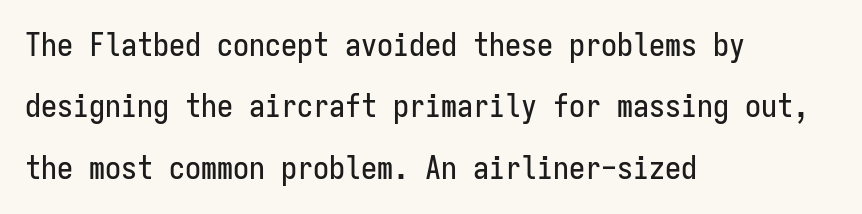
The designer went with a sans here, leaving each stem footless. Note the uniform advance width — an 'i' takes as much space as an 'm'. The rendering anchors every line to the left-hand side. Descender tails drop into unmarked territory. Unlike italic type, these characters show no tilt at all.
